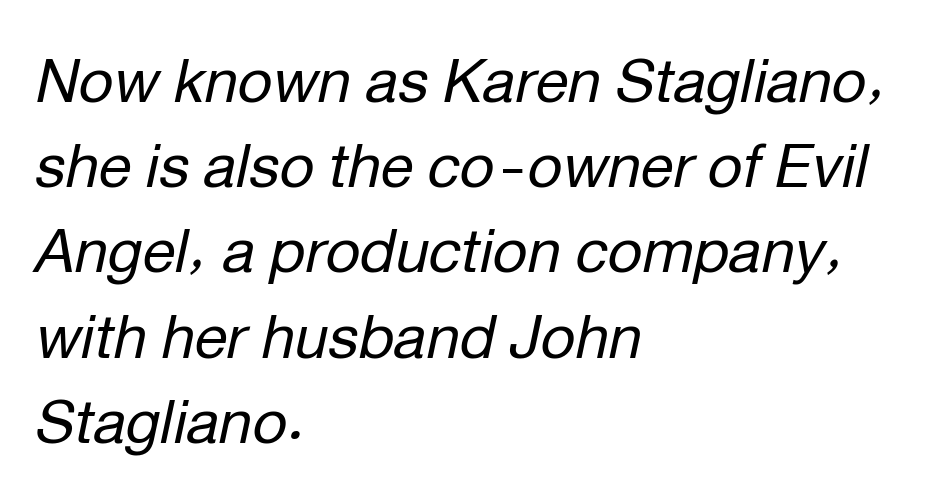
{"italic": "yes", "lean": "right", "slant_degrees": 12, "bold": "no", "weight": "regular", "width": "normal", "stroke_contrast": "low", "x_height": "medium", "monospaced": "no", "underline": "no", "align": "left", "line_spacing": "normal", "line_spacing_ratio": 1.42, "letter_spacing": "normal", "letter_spacing_em": 0.0, "glyph_px": 60}
